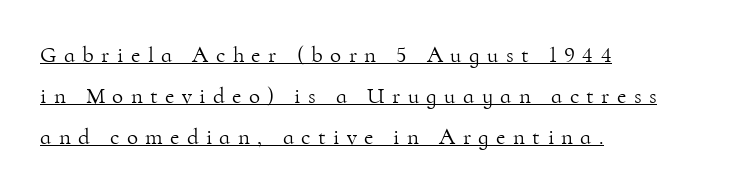
{"italic": "no", "bold": "no", "underline": "yes", "align": "left", "line_spacing_ratio": 1.79, "letter_spacing": "wide", "letter_spacing_em": 0.32, "glyph_px": 23}
